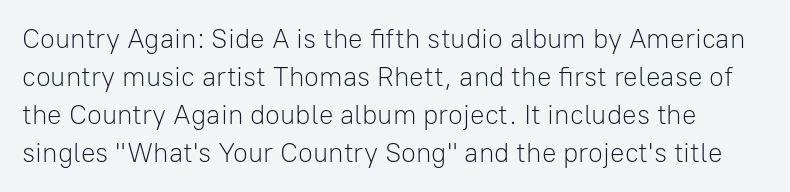
Q: Is the text bold? A: No.
Q: Is the text italic (slanted)? A: No, it is upright.
Q: Is the text underlined? A: No.
Q: Is the spacing between letters normal or unusually wide? A: Normal.
Q: Is the spacing between lines tight, normal or loose? A: Normal.
